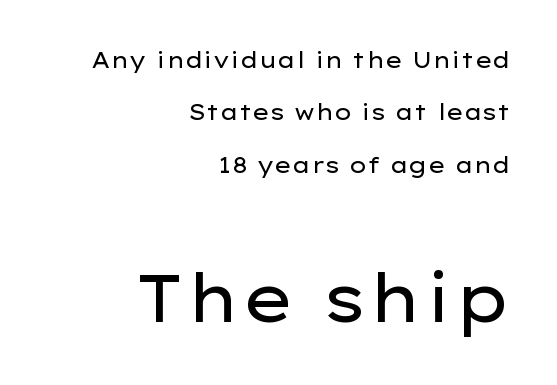
The image shows 66 px regular-weight, wide sans-serif type, upright; set right-aligned, loose line spacing (2.38x), normal letter spacing, not underlined; the second (bottom) block is 3.0x larger; low stroke contrast and a medium x-height.
